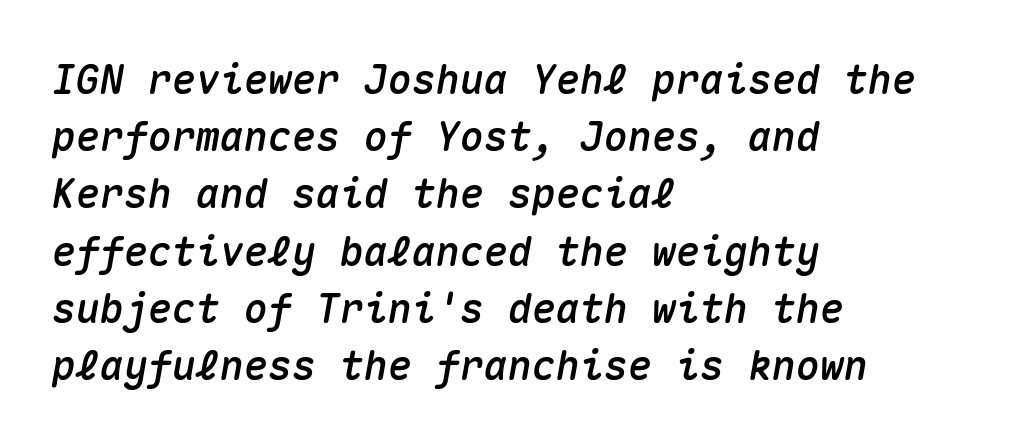
The image shows 40 px text type, italic (leaning right), monospaced; set left-aligned, normal line spacing (1.43x), normal letter spacing, not underlined; medium stroke contrast and a medium x-height.
